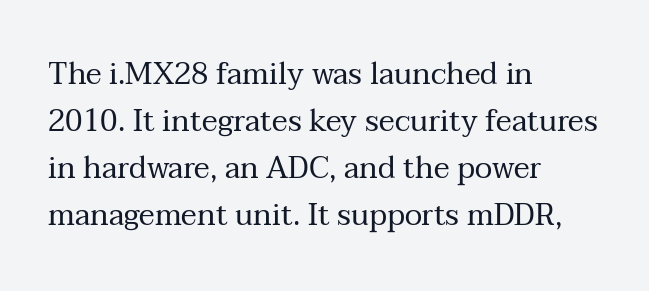
The image shows 30 px regular-weight serif type, upright; set left-aligned, normal line spacing (1.57x), normal letter spacing, not underlined; medium stroke contrast and a medium x-height.
